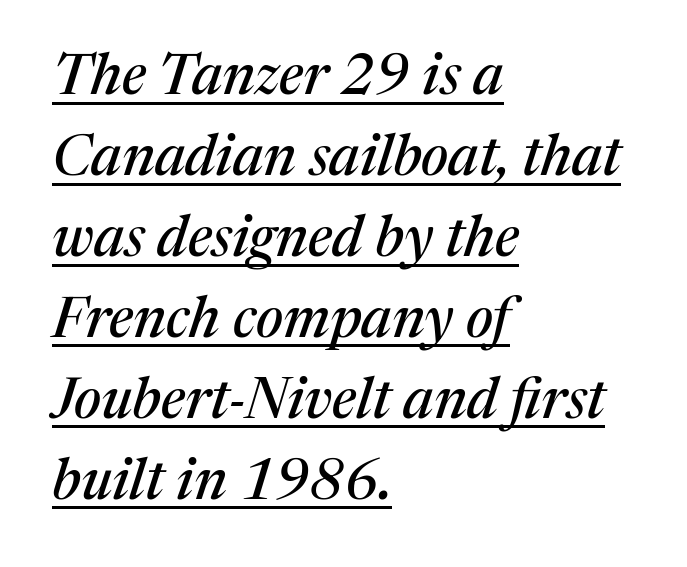
The image shows 57 px serif type, italic (leaning right); set left-aligned, normal line spacing (1.42x), normal letter spacing, underlined; medium stroke contrast and a medium x-height.
